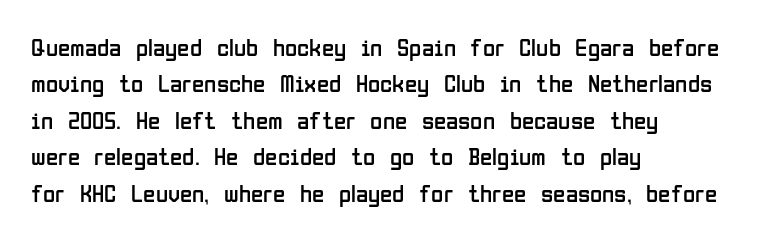
{"italic": "no", "bold": "no", "underline": "no", "align": "left", "line_spacing": "normal", "line_spacing_ratio": 1.46, "letter_spacing": "normal", "letter_spacing_em": 0.0, "glyph_px": 25}
